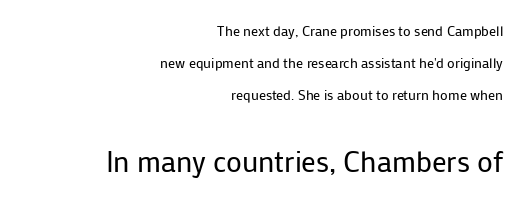
The more generous point size was reserved for the lower chunk. Plain, unruled lines of type. Observe the absence of serifs on each vertical stroke in this sample. Every row of glyphs terminates at an identical x-position on the right. The letters stand upright; this is a roman face. Loosely led — the rows are spread out.
